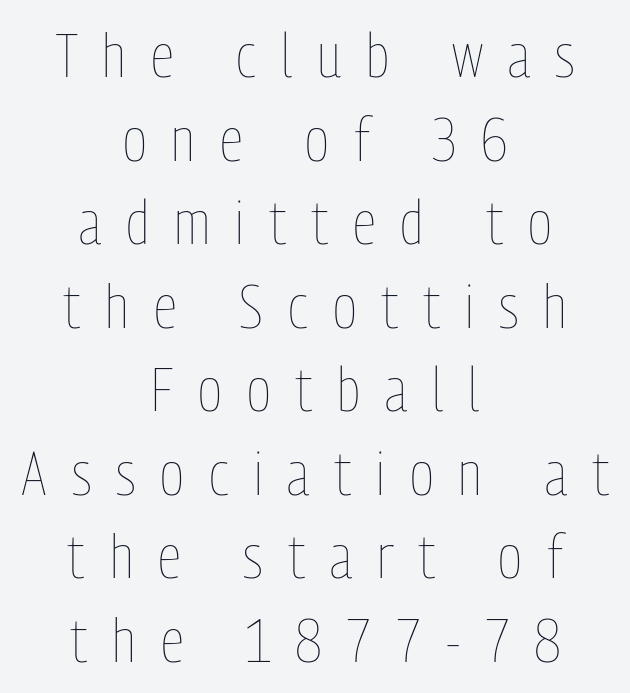
The image shows 61 px thin, condensed type, upright; set centered, normal line spacing (1.37x), unusually wide letter spacing (+0.41 em), not underlined; low stroke contrast and a medium x-height.
